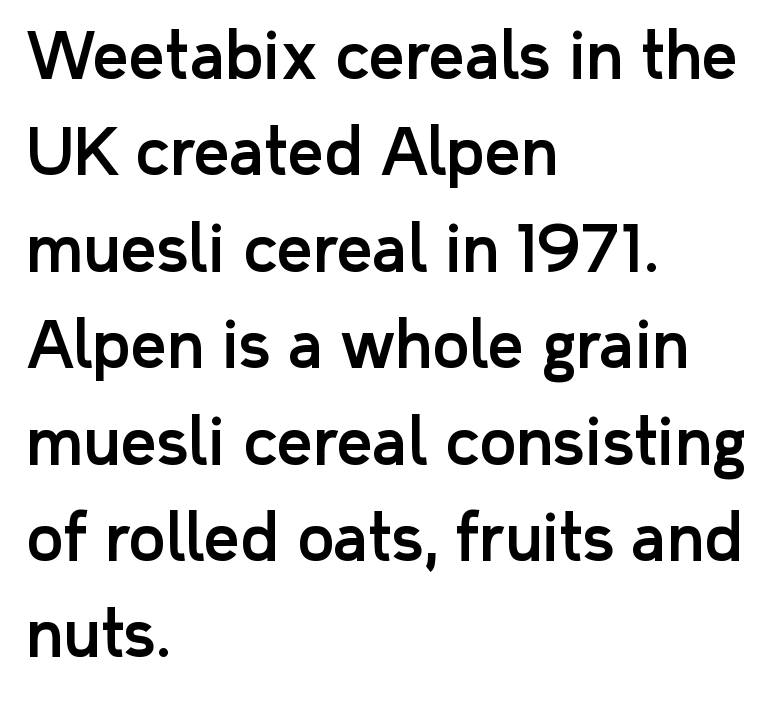
Q: Is the text italic (slanted)? A: No, it is upright.
Q: Is the typeface a serif or a sans-serif typeface? A: Sans-serif.
Q: Is the text underlined? A: No.
Q: How is the paragraph aligned? A: Left-aligned.
Q: Is the spacing between letters normal or unusually wide? A: Normal.
Q: Is the spacing between lines tight, normal or loose? A: Normal.
Q: Width (condensed, normal, or wide)? A: Normal.
Q: Stroke contrast? A: Low.
Q: x-height? A: Medium.
Q: Monospaced? A: No.
